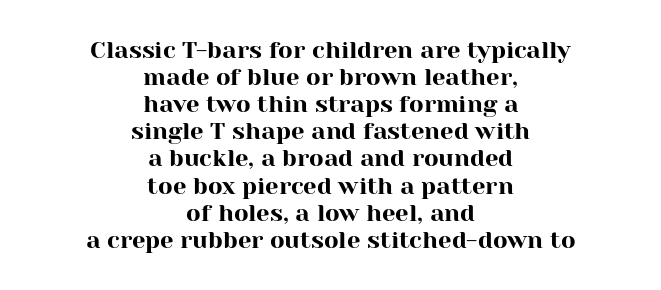
{"italic": "no", "underline": "no", "align": "center", "line_spacing": "tight", "line_spacing_ratio": 1.13, "letter_spacing": "normal", "letter_spacing_em": 0.0, "glyph_px": 24}
